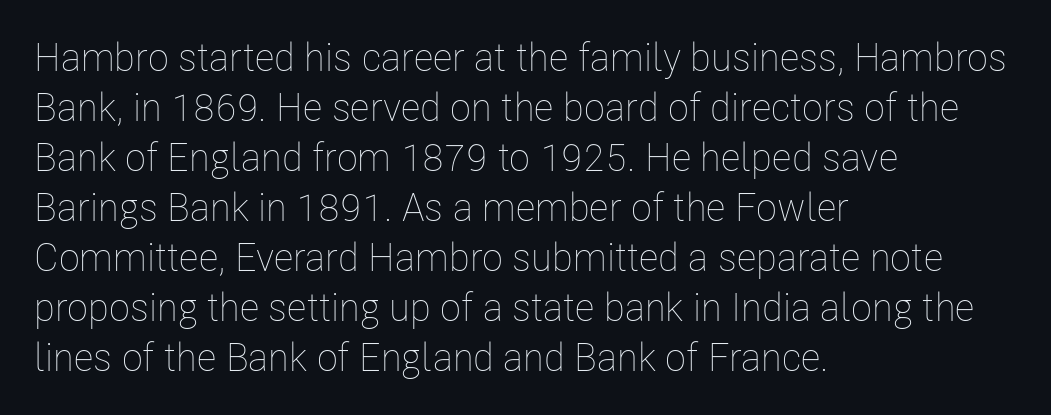
The passage shown is typed in a proportional face where columns would drift. Compared with typical body copy, the letter spacing here is the same. Normally led — the rows are evenly, conventionally spaced. Horizontally, the lines are justified to the leading edge only. Letters rest on an invisible, unmarked baseline. Notice how the stems are strictly vertical — no italics here.
